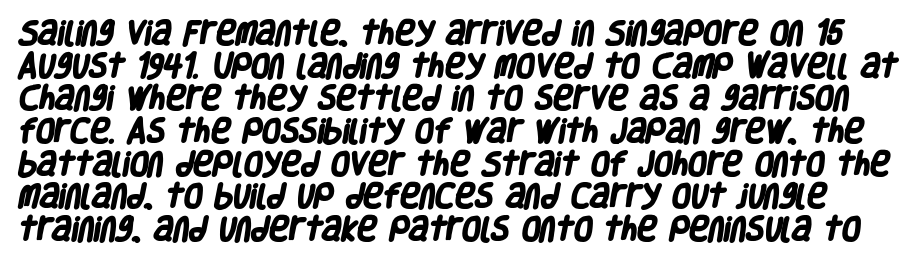
{"bold": "yes", "underline": "no", "line_spacing_ratio": 1.21, "letter_spacing": "normal", "letter_spacing_em": 0.0, "glyph_px": 27}
